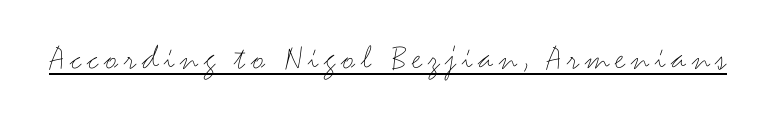
The image shows 36 px thin, wide sans-serif type; set underlined; medium stroke contrast and a small x-height.
